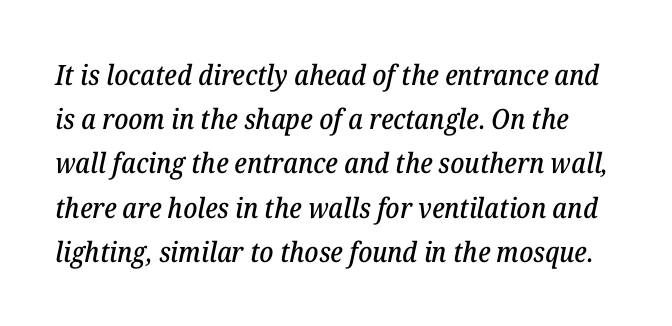
Rendered with sloped, italic letterforms. Each row of text sits above clean, open space. The typeface chosen for these lines features serifs. Baseline-to-baseline distance is the conventional proportion of letter height. Here the designer chose a conventional face with non-uniform glyph widths.
